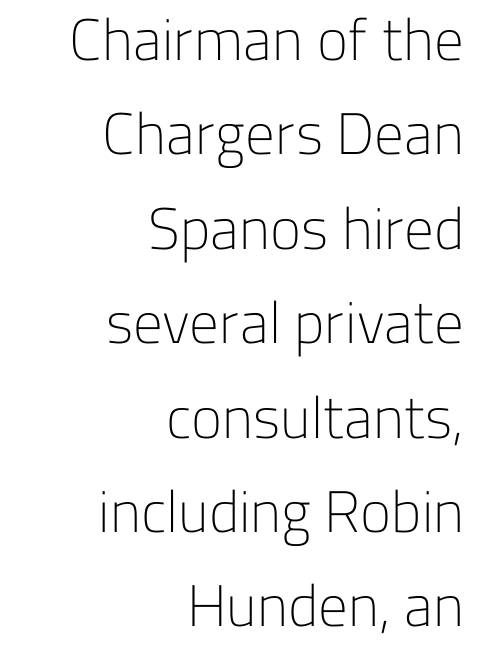
Q: Is the text bold? A: No.
Q: Is the text italic (slanted)? A: No, it is upright.
Q: Is the typeface a serif or a sans-serif typeface? A: Sans-serif.
Q: Is the text underlined? A: No.
Q: How is the paragraph aligned? A: Right-aligned.
Q: Is the spacing between letters normal or unusually wide? A: Normal.
Q: Is the spacing between lines tight, normal or loose? A: Normal.
Q: Width (condensed, normal, or wide)? A: Normal.
Q: Stroke contrast? A: Low.
Q: x-height? A: Medium.
Q: Monospaced? A: No.
